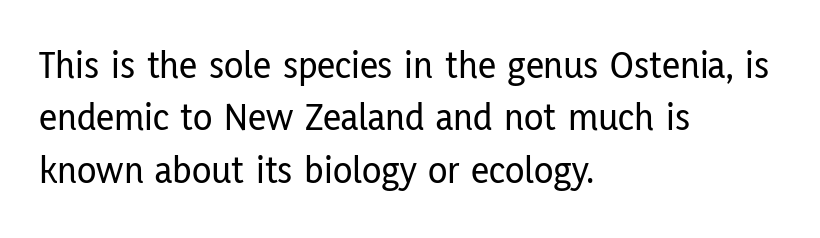
{"serif": "no", "italic": "no", "width": "condensed", "stroke_contrast": "low", "x_height": "medium", "monospaced": "no", "underline": "no", "align": "left", "line_spacing": "normal", "line_spacing_ratio": 1.31, "letter_spacing": "normal", "letter_spacing_em": 0.0, "glyph_px": 40}
